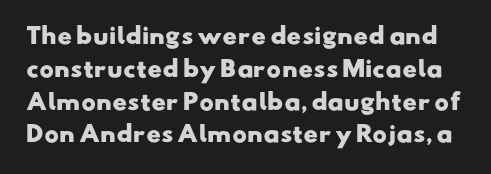
The image shows 22 px bold type; set normal line spacing (1.49x), normal letter spacing, not underlined.
